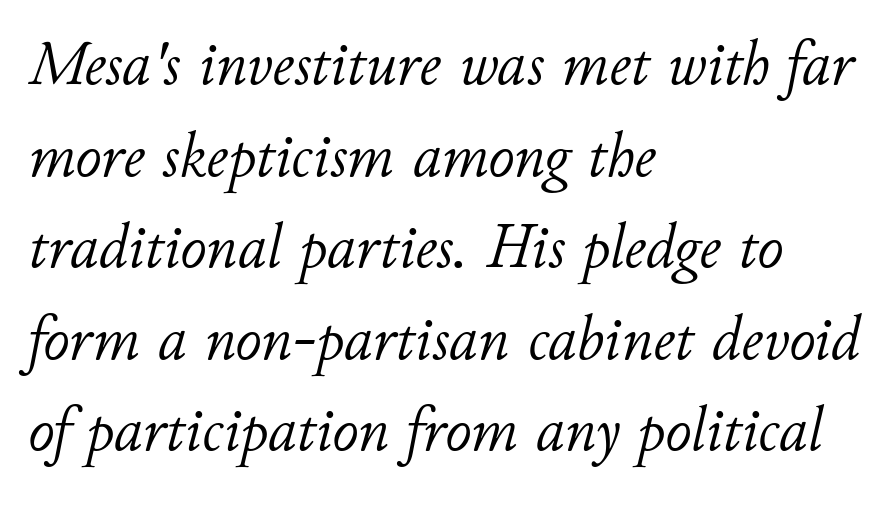
The image shows 64 px light type, italic (leaning right); set left-aligned, normal line spacing (1.43x), normal letter spacing, not underlined; low stroke contrast and a small x-height.
